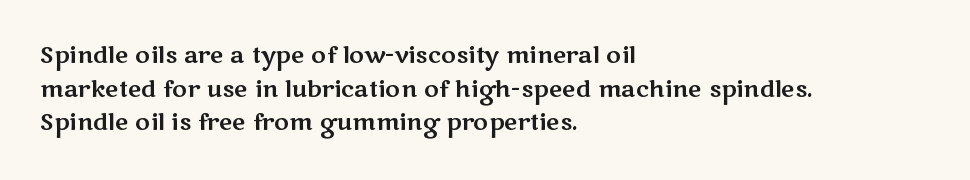
Q: Is the text italic (slanted)? A: No, it is upright.
Q: Is the text underlined? A: No.
Q: How is the paragraph aligned? A: Left-aligned.
Q: Is the spacing between letters normal or unusually wide? A: Normal.
Q: Is the spacing between lines tight, normal or loose? A: Normal.
